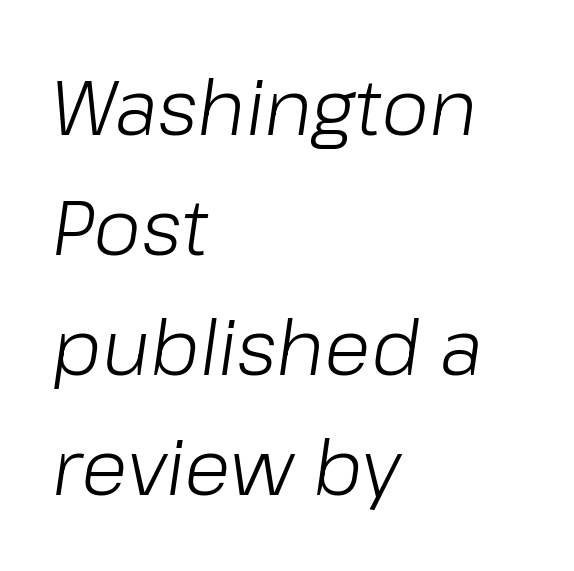
Q: Is the text bold? A: No.
Q: Is the text italic (slanted)? A: Yes, it leans right by about 8 degrees.
Q: Is the text underlined? A: No.
Q: How is the paragraph aligned? A: Left-aligned.
Q: Is the spacing between letters normal or unusually wide? A: Normal.
Q: Is the spacing between lines tight, normal or loose? A: Normal.
Q: Width (condensed, normal, or wide)? A: Normal.
Q: Stroke contrast? A: Low.
Q: x-height? A: Medium.
Q: Monospaced? A: No.
